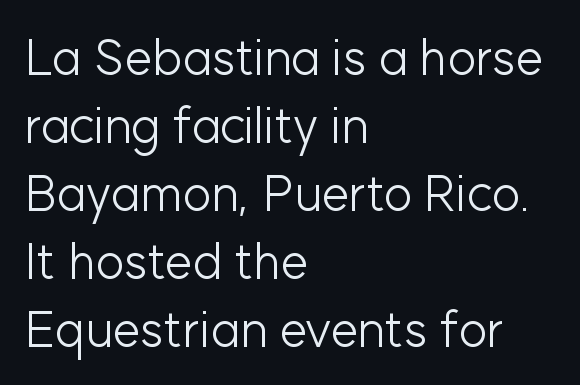
The image shows 50 px light sans-serif type, upright; set left-aligned, normal line spacing (1.36x), normal letter spacing, not underlined; low stroke contrast and a medium x-height.
